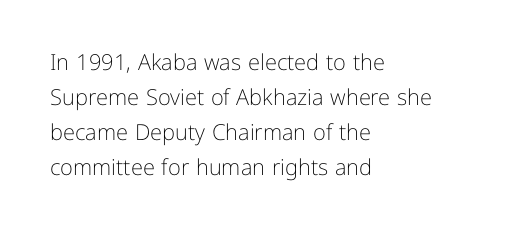
The image shows 22 px text type, upright; set left-aligned, normal line spacing (1.59x), normal letter spacing, not underlined.
